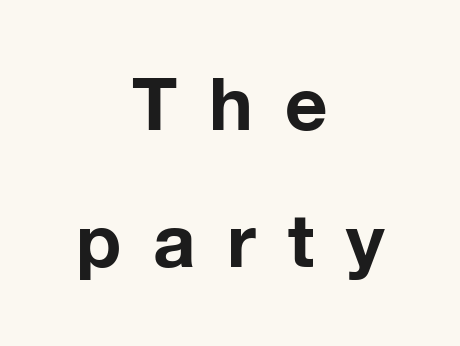
This is roman type, the default non-slanted kind. Leftover space on each line is divided equally before and after the words. Classification — sans serif. Short note: letters widely spaced. Has an underline been added? It has not.
